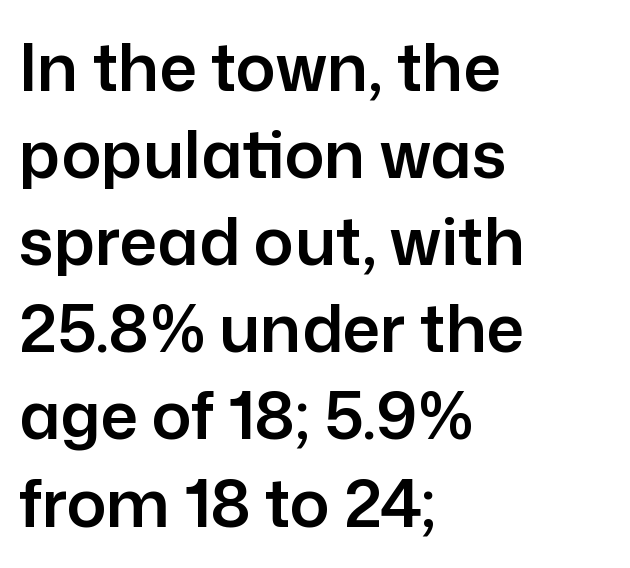
{"serif": "no", "italic": "no", "width": "normal", "stroke_contrast": "low", "x_height": "medium", "monospaced": "no", "underline": "no", "align": "left", "line_spacing": "normal", "line_spacing_ratio": 1.32, "letter_spacing": "normal", "letter_spacing_em": 0.0, "glyph_px": 66}
